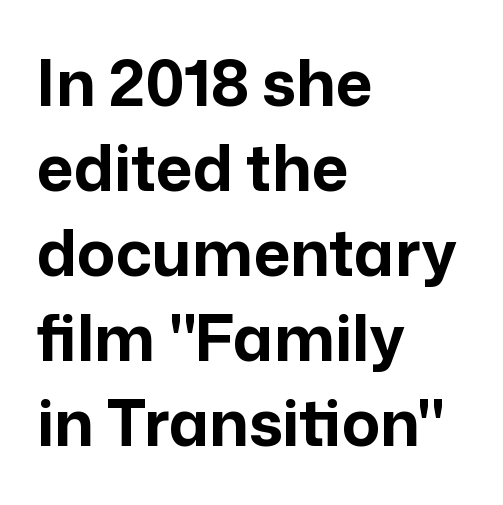
{"serif": "no", "italic": "no", "bold": "yes", "weight": "bold", "width": "normal", "stroke_contrast": "low", "x_height": "medium", "monospaced": "no", "underline": "no", "align": "left", "line_spacing": "normal", "line_spacing_ratio": 1.35, "letter_spacing": "normal", "letter_spacing_em": 0.0, "glyph_px": 63}
